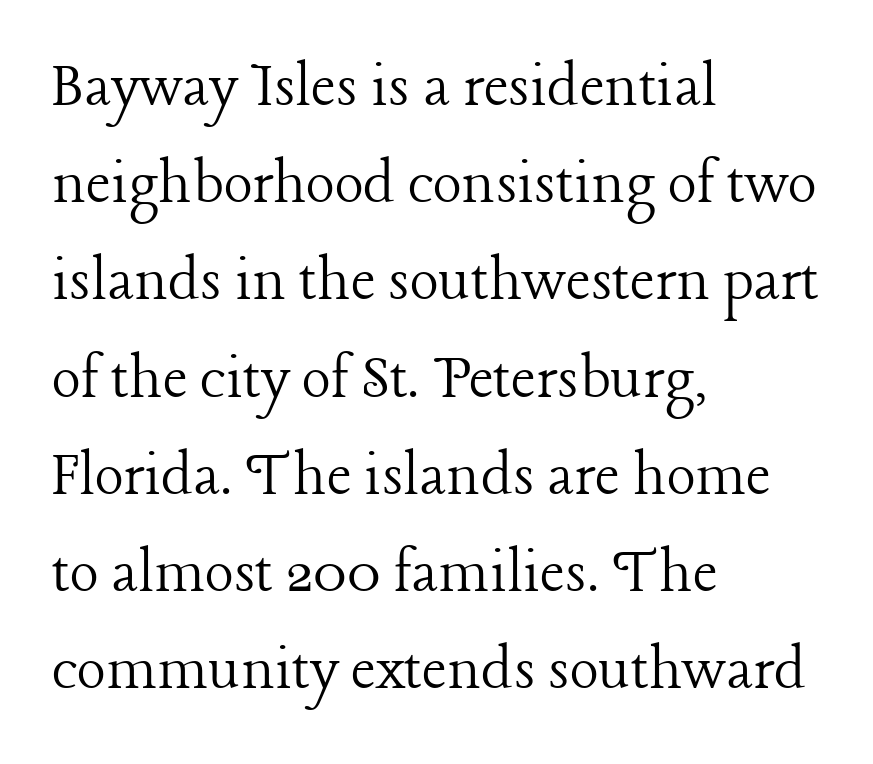
Layout note: lines flush left. The lettering holds an erect, upright posture throughout. Nothing unusual about the tracking: characters are spaced as the font intends. Small tapered or slab feet sit at the stroke ends, so this counts as serif. The rows are spaced the way most documents space them. The area under the type is left untouched.
